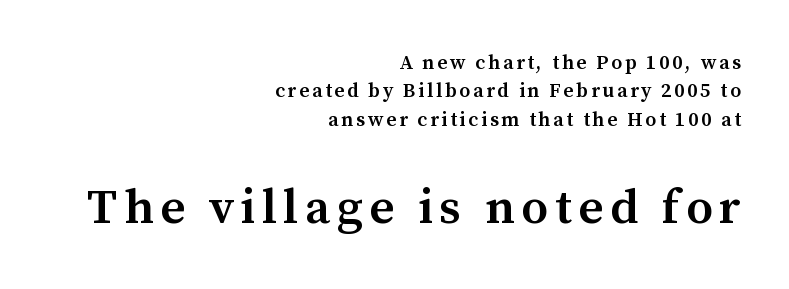
Q: Is the text bold? A: Semi-bold.
Q: Is the text italic (slanted)? A: No, it is upright.
Q: Is the typeface a serif or a sans-serif typeface? A: Serif.
Q: Is the text underlined? A: No.
Q: How is the paragraph aligned? A: Right-aligned.
Q: Is the spacing between lines tight, normal or loose? A: Normal.
Q: Which block of text is set in a larger size, the first (top) or the second (bottom)? A: The second (bottom) one.
Q: Width (condensed, normal, or wide)? A: Normal.
Q: Stroke contrast? A: Medium.
Q: x-height? A: Medium.
Q: Monospaced? A: No.
